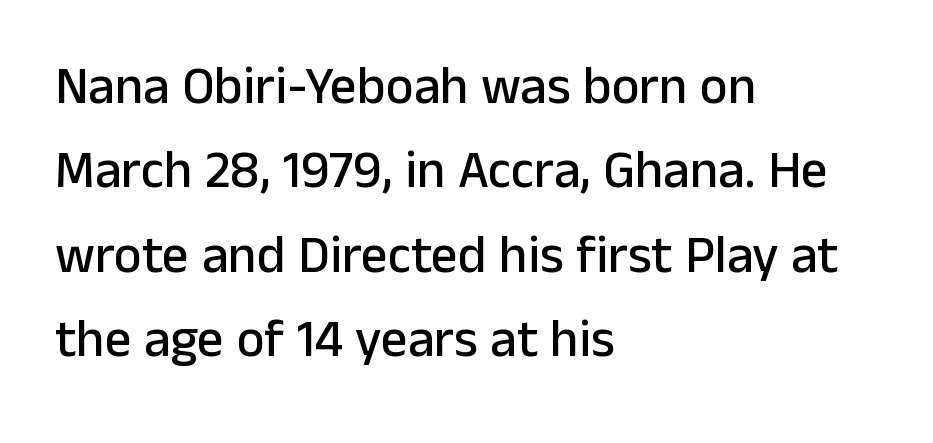
{"serif": "no", "italic": "no", "width": "normal", "stroke_contrast": "low", "x_height": "medium", "monospaced": "no", "underline": "no", "align": "left", "line_spacing": "normal", "line_spacing_ratio": 1.59, "letter_spacing": "normal", "letter_spacing_em": 0.0, "glyph_px": 53}
